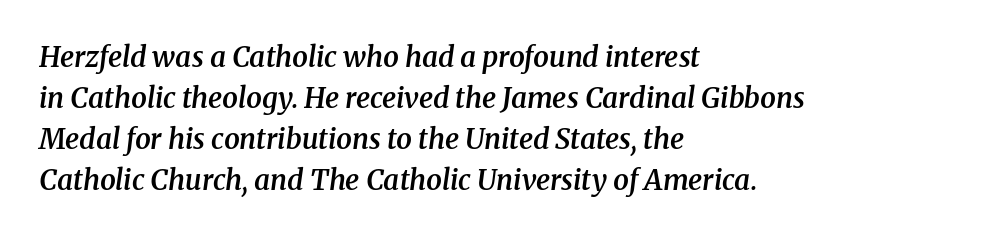
Is the block centered? No — it sits flush against the left margin. The area under the type is left untouched. Between one letter and the next there's only the usual sliver of space. This sample has the flowing, uneven cadence of proportional lettering.
